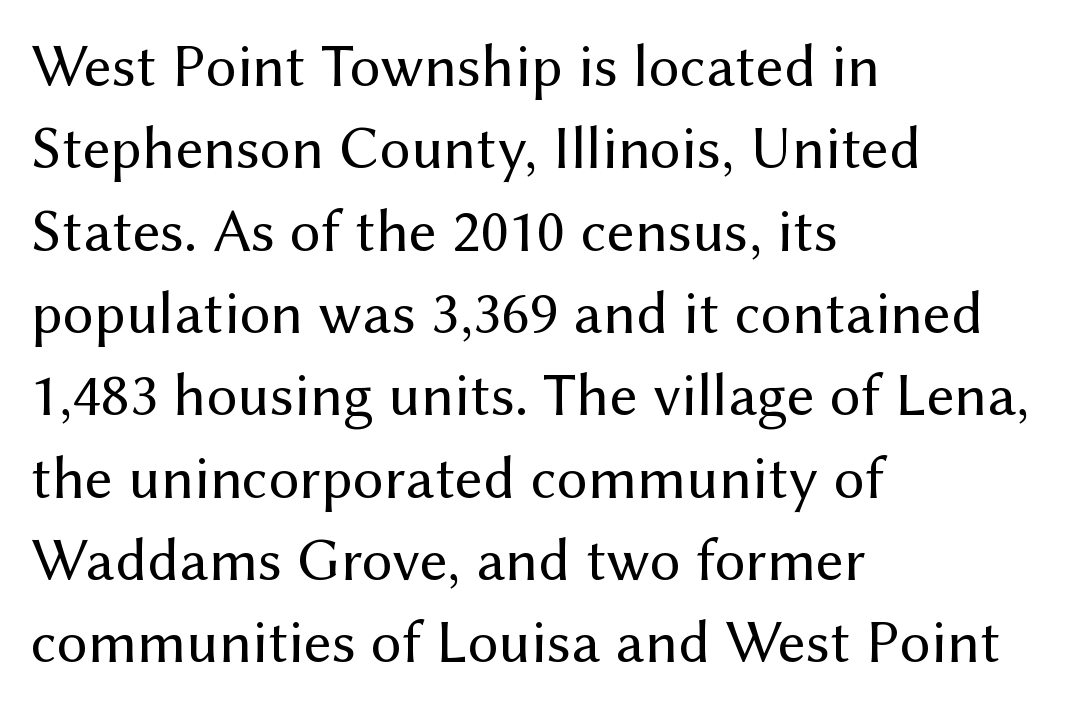
{"serif": "no", "italic": "no", "bold": "no", "weight": "regular", "width": "normal", "stroke_contrast": "medium", "x_height": "medium", "monospaced": "no", "underline": "no", "align": "left", "line_spacing": "normal", "line_spacing_ratio": 1.35, "letter_spacing": "normal", "letter_spacing_em": 0.0, "glyph_px": 61}
